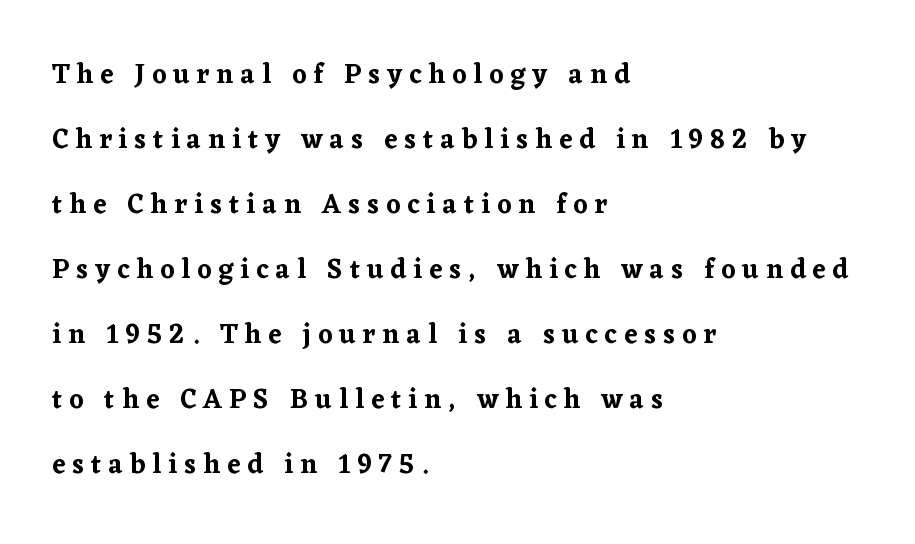
{"italic": "no", "underline": "no", "align": "left", "line_spacing": "loose", "line_spacing_ratio": 2.41, "letter_spacing": "wide", "letter_spacing_em": 0.26, "glyph_px": 27}
